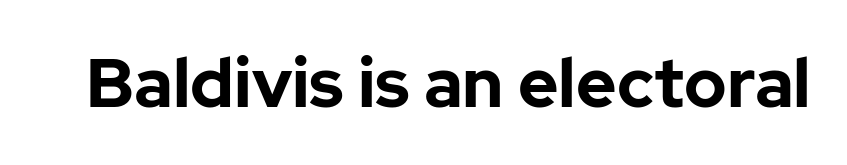
{"serif": "no", "italic": "no", "bold": "yes", "weight": "bold", "width": "normal", "stroke_contrast": "low", "x_height": "medium", "monospaced": "no", "underline": "no", "letter_spacing": "normal", "letter_spacing_em": 0.0, "glyph_px": 69}
